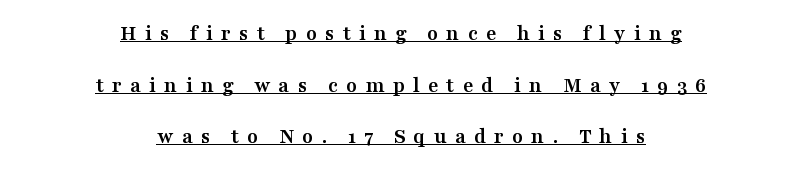
Pretty heavy lettering here — definitely bold. The rendered words wear a rule along their underside. Whoever set this chose breathing room over compactness in the vertical rhythm. The letterforms stand isolated, each surrounded by extra space.
